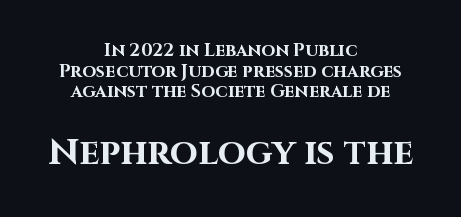
{"serif": "no", "italic": "no", "bold": "yes", "weight": "bold", "width": "normal", "stroke_contrast": "high", "x_height": "large", "monospaced": "no", "underline": "no", "align": "center", "line_spacing": "tight", "line_spacing_ratio": 1.14, "letter_spacing": "normal", "letter_spacing_em": 0.0, "larger_block": "second", "size_ratio": 2.0, "glyph_px": 36}
